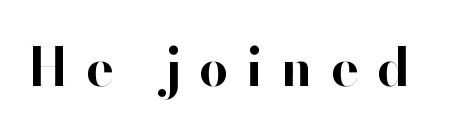
The image shows 52 px bold sans-serif type, upright; set unusually wide letter spacing (+0.35 em), not underlined; high stroke contrast and a small x-height.
